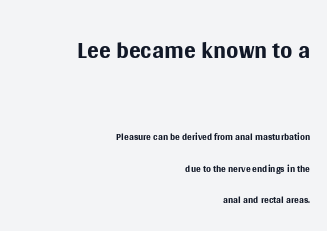
The image shows 35 px regular-weight sans-serif type, upright; set right-aligned, loose line spacing (2.24x), normal letter spacing, not underlined; the first (top) block is 2.5x larger; medium stroke contrast and a large x-height.
